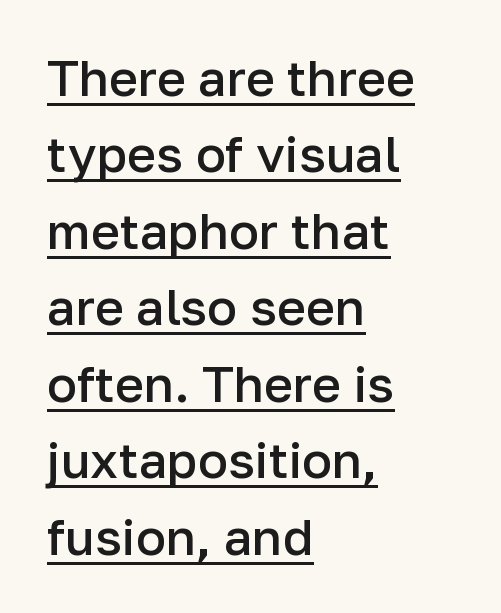
{"serif": "no", "italic": "no", "bold": "semi", "weight": "semibold", "width": "normal", "stroke_contrast": "low", "x_height": "medium", "monospaced": "no", "underline": "yes", "align": "left", "line_spacing": "normal", "line_spacing_ratio": 1.53, "letter_spacing": "normal", "letter_spacing_em": 0.0, "glyph_px": 50}
